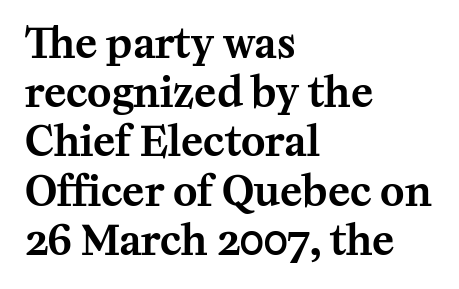
Q: Is the text italic (slanted)? A: No, it is upright.
Q: Is the typeface a serif or a sans-serif typeface? A: Serif.
Q: Is the text underlined? A: No.
Q: How is the paragraph aligned? A: Left-aligned.
Q: Is the spacing between letters normal or unusually wide? A: Normal.
Q: Width (condensed, normal, or wide)? A: Normal.
Q: Stroke contrast? A: Medium.
Q: x-height? A: Medium.
Q: Monospaced? A: No.
